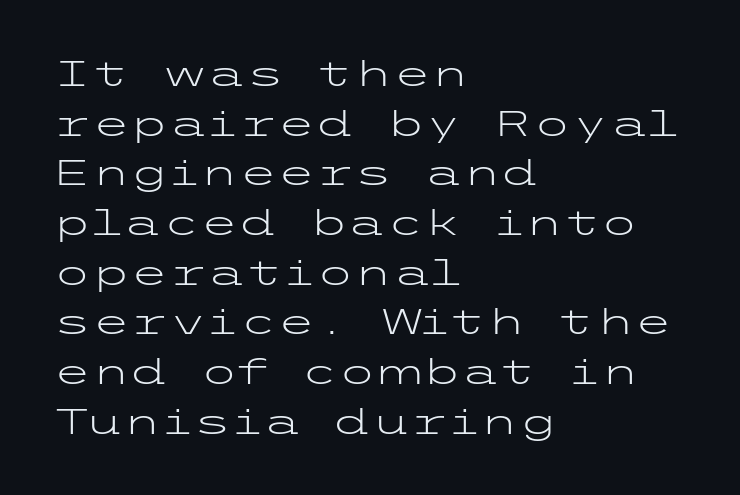
Q: Is the text bold? A: No.
Q: Is the text italic (slanted)? A: No, it is upright.
Q: Is the typeface a serif or a sans-serif typeface? A: Sans-serif.
Q: Is the text underlined? A: No.
Q: How is the paragraph aligned? A: Left-aligned.
Q: Is the spacing between letters normal or unusually wide? A: Normal.
Q: Is the spacing between lines tight, normal or loose? A: Normal.
Q: Width (condensed, normal, or wide)? A: Wide.
Q: Stroke contrast? A: Low.
Q: x-height? A: Medium.
